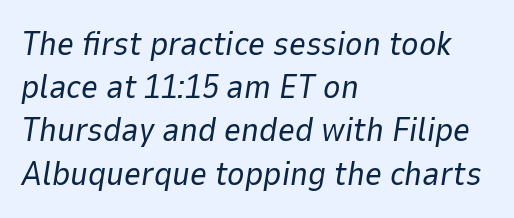
Q: Is the text bold? A: No.
Q: Is the text italic (slanted)? A: Yes, it leans right by about 9 degrees.
Q: Is the text underlined? A: No.
Q: How is the paragraph aligned? A: Left-aligned.
Q: Is the spacing between letters normal or unusually wide? A: Normal.
Q: Is the spacing between lines tight, normal or loose? A: Normal.
Q: Width (condensed, normal, or wide)? A: Normal.
Q: Stroke contrast? A: Low.
Q: x-height? A: Medium.
Q: Monospaced? A: No.
